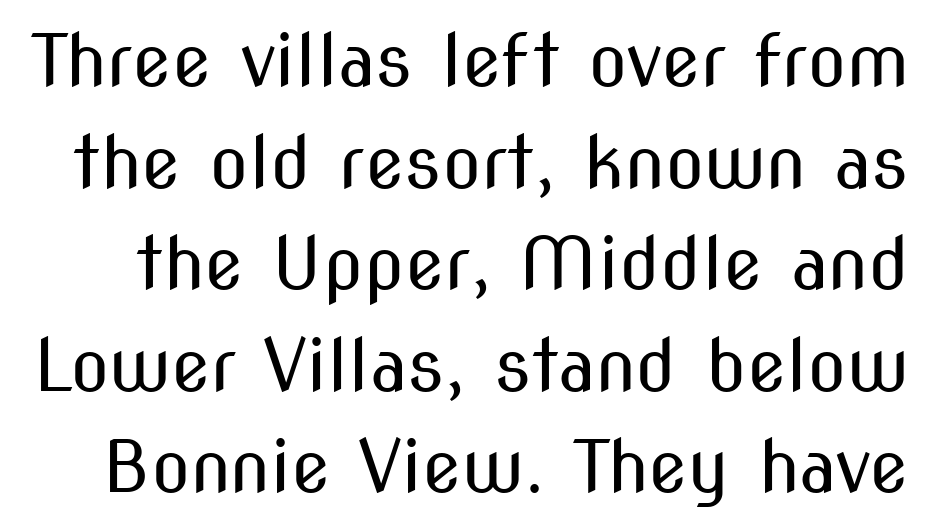
{"serif": "no", "italic": "no", "bold": "no", "weight": "regular", "width": "condensed", "stroke_contrast": "medium", "x_height": "medium", "monospaced": "no", "underline": "no", "line_spacing": "normal", "line_spacing_ratio": 1.41, "letter_spacing": "normal", "letter_spacing_em": 0.0, "glyph_px": 72}
